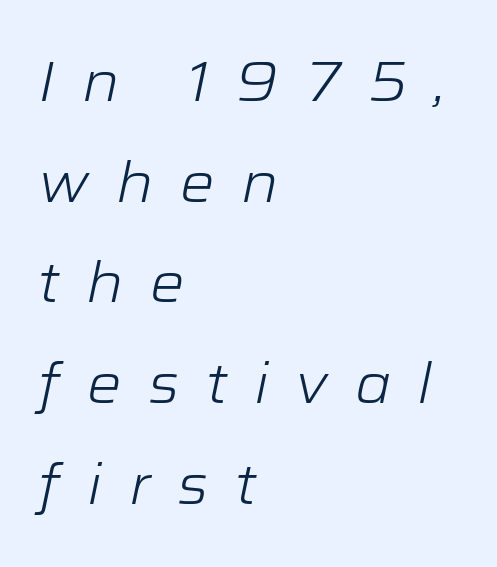
The passage shown has open, widely tracked lettering throughout. Teacher's note: observe the even left margin — that is flush-left alignment. Here the designer chose a conventional face with non-uniform glyph widths. Unmarked baselines from the first word to the last. Style check: oblique. The typesetting does not lean heavy: it is not bold.
